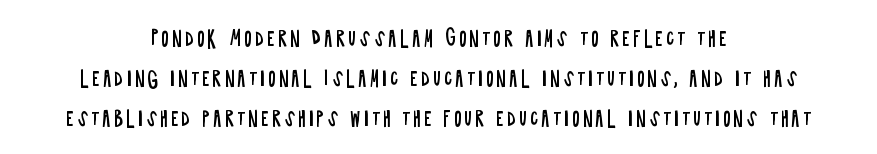
{"italic": "no", "bold": "no", "underline": "no", "align": "center", "line_spacing": "loose", "line_spacing_ratio": 2.0, "glyph_px": 20}
